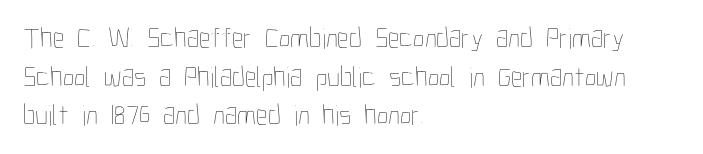
Q: Is the text bold? A: No.
Q: Is the text italic (slanted)? A: No, it is upright.
Q: Is the text underlined? A: No.
Q: How is the paragraph aligned? A: Left-aligned.
Q: Is the spacing between letters normal or unusually wide? A: Normal.
Q: Is the spacing between lines tight, normal or loose? A: Normal.
Q: Width (condensed, normal, or wide)? A: Condensed.
Q: Stroke contrast? A: Low.
Q: x-height? A: Medium.
Q: Monospaced? A: No.
